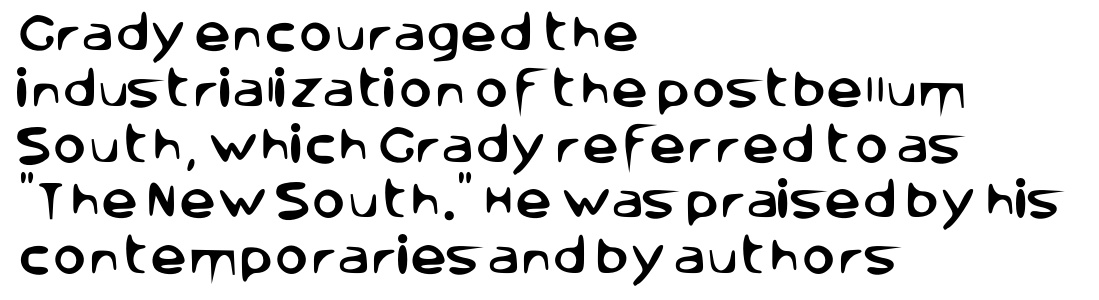
This sample uses plain, unmodified letter spacing. The vertical gap from one line to the next is medium. The paragraph shown leans on its left margin. The letters stand upright; this is a roman face.
